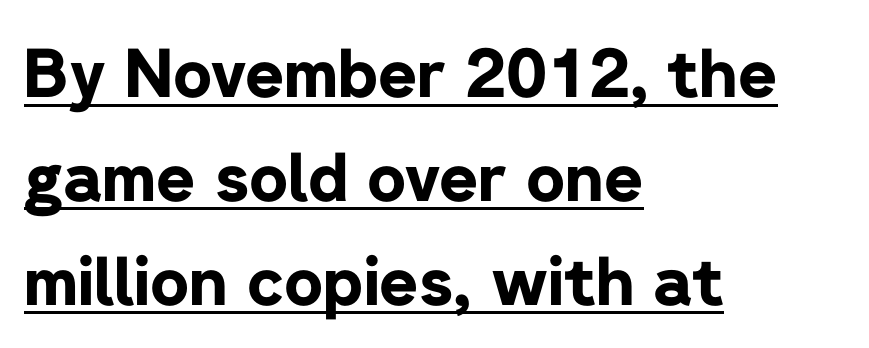
Q: Is the text bold? A: Yes.
Q: Is the text italic (slanted)? A: No, it is upright.
Q: Is the typeface a serif or a sans-serif typeface? A: Sans-serif.
Q: Is the text underlined? A: Yes.
Q: How is the paragraph aligned? A: Left-aligned.
Q: Is the spacing between letters normal or unusually wide? A: Normal.
Q: Is the spacing between lines tight, normal or loose? A: Normal.
Q: Width (condensed, normal, or wide)? A: Normal.
Q: Stroke contrast? A: Low.
Q: x-height? A: Medium.
Q: Monospaced? A: No.
